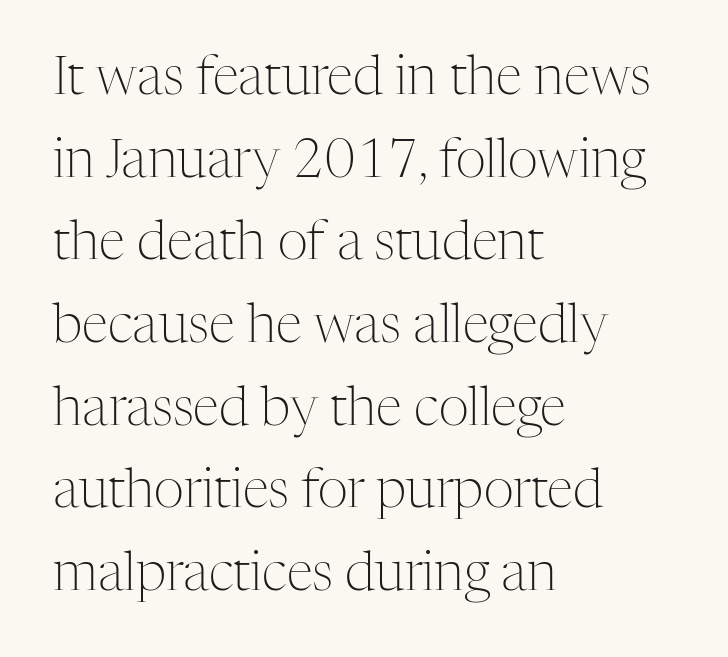
The image shows 53 px light serif type, upright; set left-aligned, normal line spacing (1.56x), normal letter spacing, not underlined; medium stroke contrast and a medium x-height.
